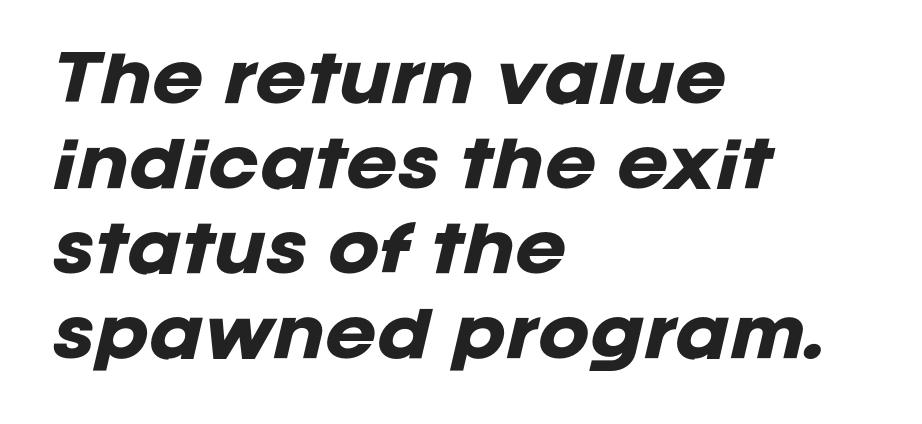
{"italic": "yes", "lean": "right", "slant_degrees": 12, "bold": "yes", "weight": "heavy", "width": "normal", "stroke_contrast": "low", "x_height": "large", "monospaced": "no", "underline": "no", "align": "left", "line_spacing": "normal", "line_spacing_ratio": 1.37, "letter_spacing": "normal", "letter_spacing_em": 0.0, "glyph_px": 62}
